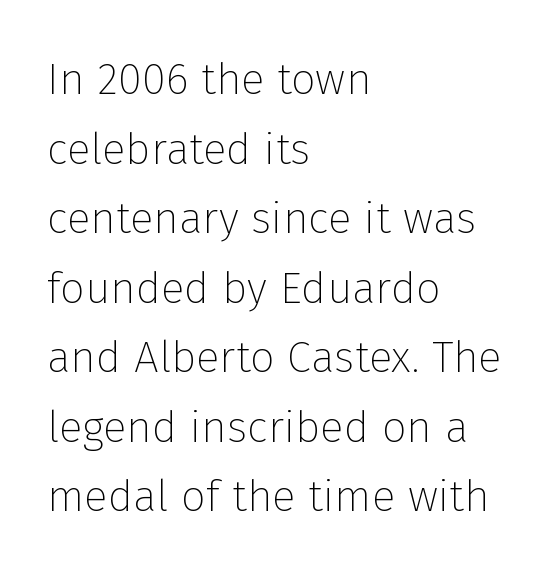
The image shows 44 px thin sans-serif type, upright; set left-aligned, normal line spacing (1.58x), normal letter spacing, not underlined; low stroke contrast and a medium x-height.
